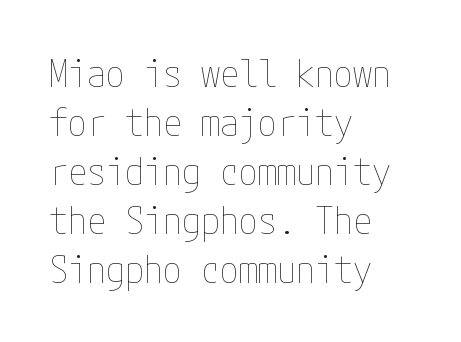
The glyphs are unaccompanied by any horizontal stroke below them. The letters stand straight up with perfectly vertical stems. Stems and bowls with no extra thickness — not bold. Is the letter spacing exaggerated? No — it looks like the ordinary default.
